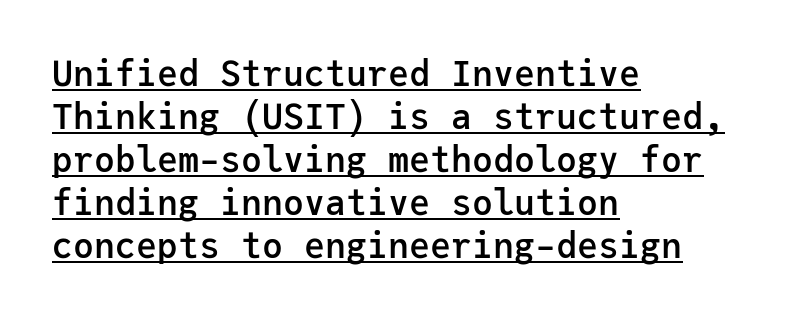
The image shows 35 px semibold sans-serif type, upright, monospaced; set left-aligned, line spacing 1.23x, normal letter spacing, underlined; low stroke contrast and a medium x-height.
